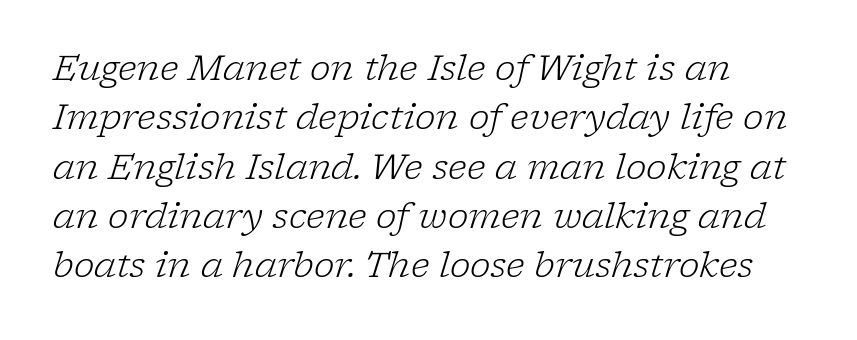
The image shows 35 px light serif type, italic (leaning right); set normal line spacing (1.41x), normal letter spacing, not underlined; low stroke contrast and a medium x-height.
